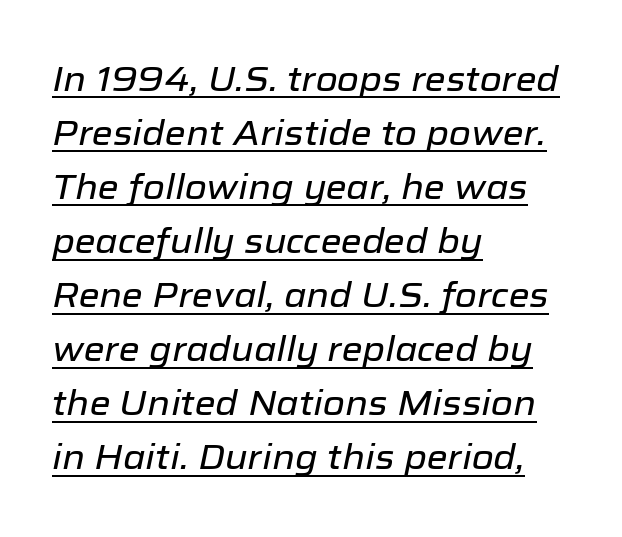
The image shows 34 px text type, italic (leaning right); set left-aligned, normal line spacing (1.59x), normal letter spacing, underlined; low stroke contrast and a medium x-height.
